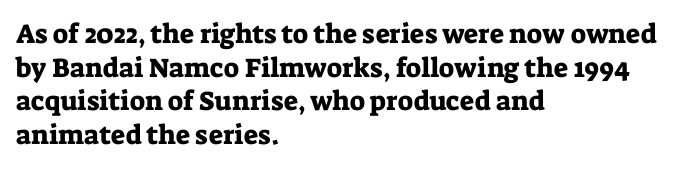
This is the regular roman posture of the typeface. Does extra space separate the letters? No, they use regular spacing. One-word summary of the alignment: left. How would I describe the line gaps? Plain and ordinary.
